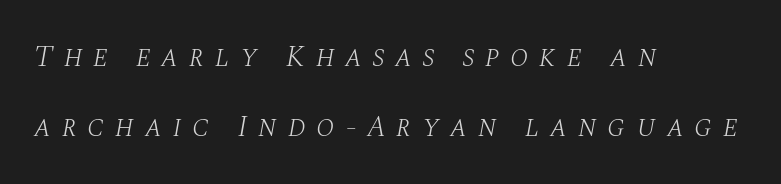
{"serif": "yes", "italic": "yes", "lean": "right", "slant_degrees": 10, "bold": "no", "weight": "light", "width": "normal", "stroke_contrast": "medium", "x_height": "large", "monospaced": "no", "underline": "no", "align": "left", "line_spacing": "loose", "line_spacing_ratio": 2.33, "letter_spacing": "wide", "letter_spacing_em": 0.35, "glyph_px": 30}
